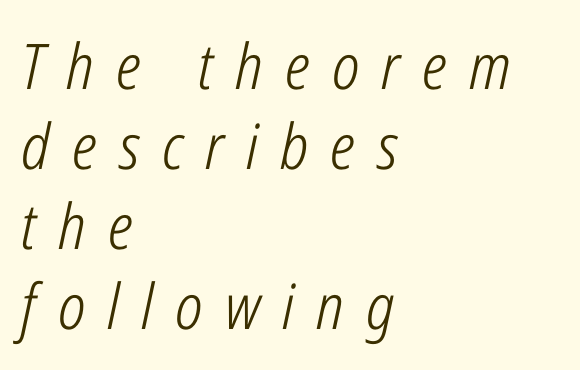
The image shows 63 px light, condensed type, italic (leaning right); set left-aligned, normal line spacing (1.27x), unusually wide letter spacing (+0.35 em), not underlined; low stroke contrast and a medium x-height.
